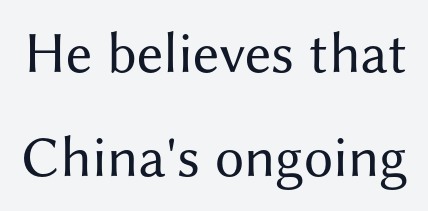
{"serif": "no", "italic": "no", "bold": "no", "weight": "regular", "width": "normal", "stroke_contrast": "medium", "x_height": "medium", "monospaced": "no", "underline": "no", "line_spacing_ratio": 1.79, "letter_spacing": "normal", "letter_spacing_em": 0.0, "glyph_px": 58}
